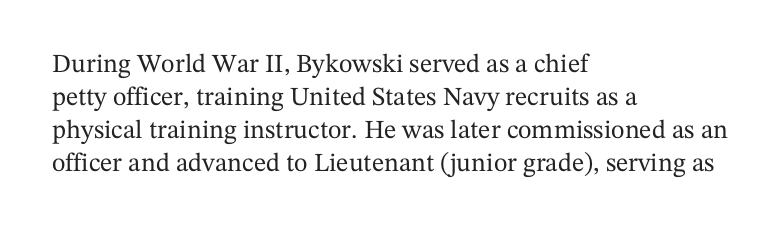
Q: Is the text italic (slanted)? A: No, it is upright.
Q: Is the text underlined? A: No.
Q: How is the paragraph aligned? A: Left-aligned.
Q: Is the spacing between letters normal or unusually wide? A: Normal.
Q: Is the spacing between lines tight, normal or loose? A: Normal.
